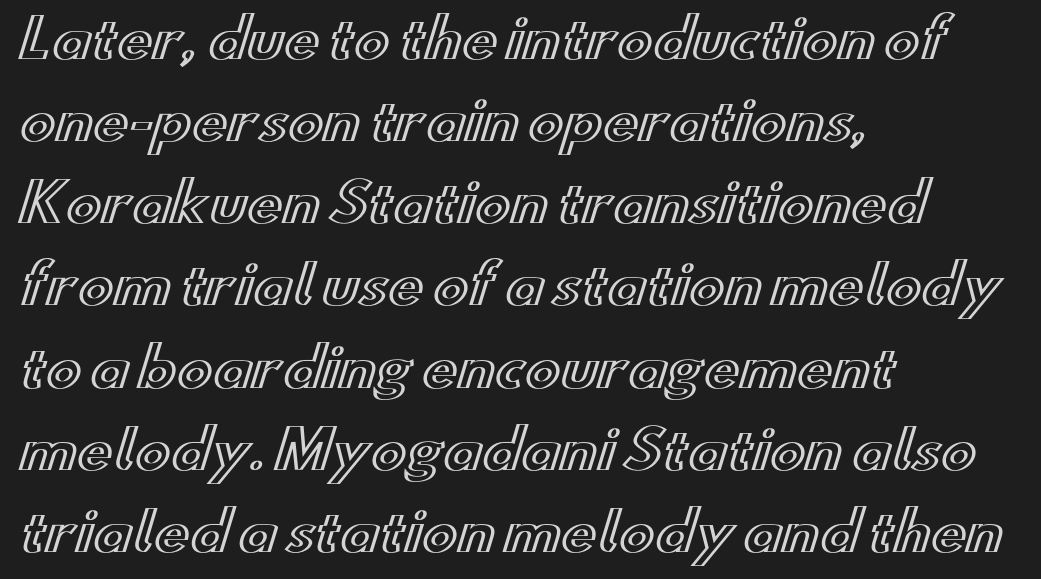
Q: Is the text italic (slanted)? A: Yes.
Q: Is the text underlined? A: No.
Q: How is the paragraph aligned? A: Left-aligned.
Q: Is the spacing between letters normal or unusually wide? A: Normal.
Q: Is the spacing between lines tight, normal or loose? A: Normal.
Q: Width (condensed, normal, or wide)? A: Wide.
Q: x-height? A: Small.
Q: Monospaced? A: No.
